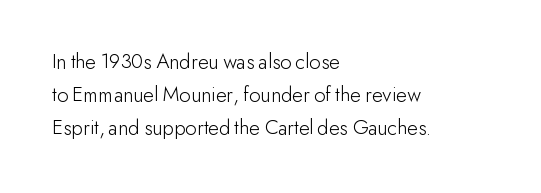
{"italic": "no", "bold": "no", "underline": "no", "align": "left", "line_spacing": "normal", "line_spacing_ratio": 1.5, "letter_spacing": "normal", "letter_spacing_em": 0.0, "glyph_px": 22}
